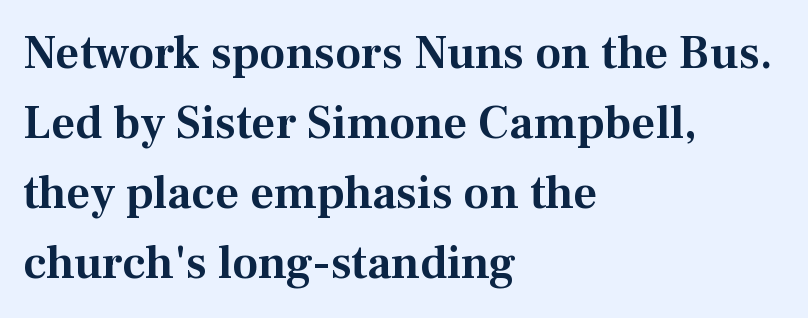
{"serif": "yes", "italic": "no", "width": "normal", "stroke_contrast": "medium", "x_height": "medium", "monospaced": "no", "underline": "no", "align": "left", "line_spacing": "normal", "line_spacing_ratio": 1.49, "letter_spacing": "normal", "letter_spacing_em": 0.0, "glyph_px": 47}
